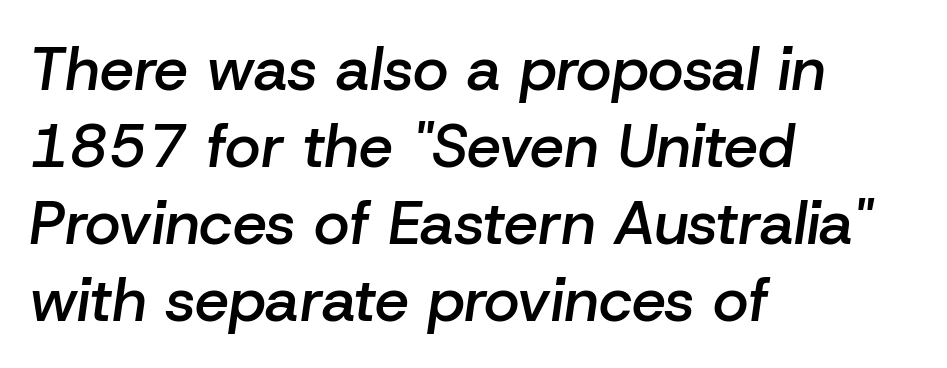
{"italic": "yes", "lean": "right", "slant_degrees": 8, "bold": "semi", "weight": "semibold", "width": "normal", "stroke_contrast": "low", "x_height": "medium", "monospaced": "no", "underline": "no", "align": "left", "line_spacing": "normal", "line_spacing_ratio": 1.26, "letter_spacing": "normal", "letter_spacing_em": 0.0, "glyph_px": 61}
